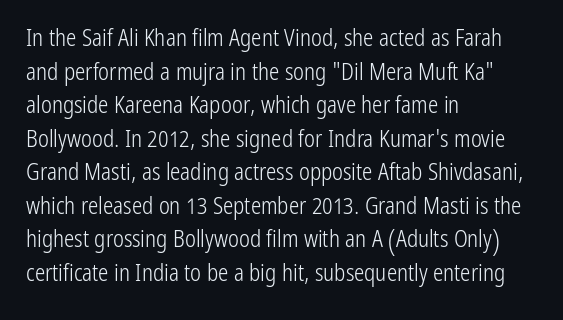
The image shows 23 px text type, upright; set left-aligned, normal line spacing (1.46x), normal letter spacing, not underlined.
